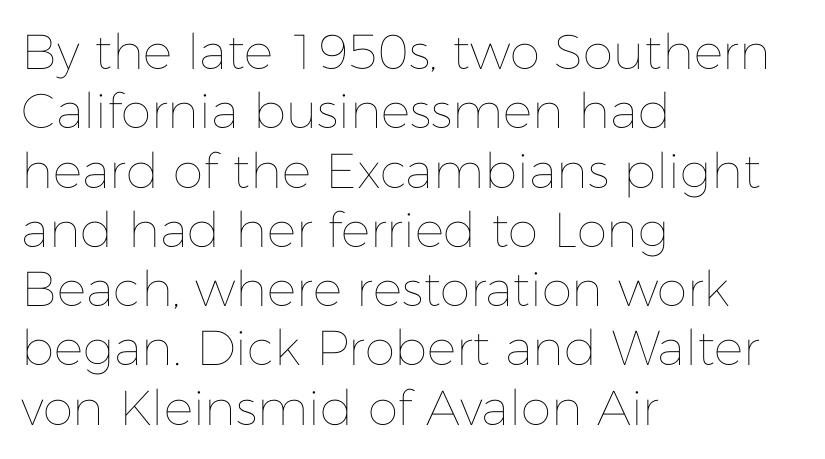
Nope, not italic — everything's standing straight. You could not count columns in this text — the font is proportionally spaced. What stands out about the letter spacing? Nothing — it is the standard amount. Only glyphs here, with clear space below each row. All the whitespace from short lines collects on the right.
